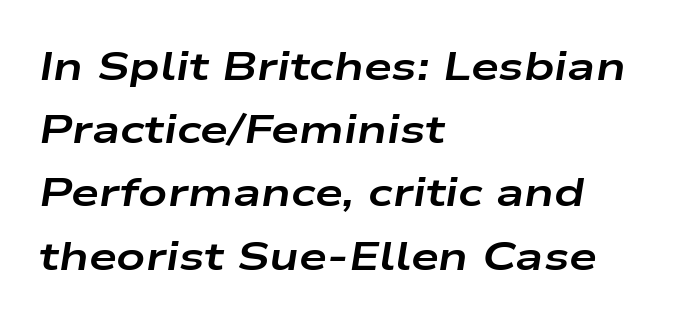
{"italic": "yes", "lean": "right", "slant_degrees": 9, "bold": "yes", "weight": "bold", "width": "wide", "stroke_contrast": "low", "x_height": "medium", "monospaced": "no", "underline": "no", "align": "left", "line_spacing": "normal", "line_spacing_ratio": 1.58, "letter_spacing": "normal", "letter_spacing_em": 0.0, "glyph_px": 40}
